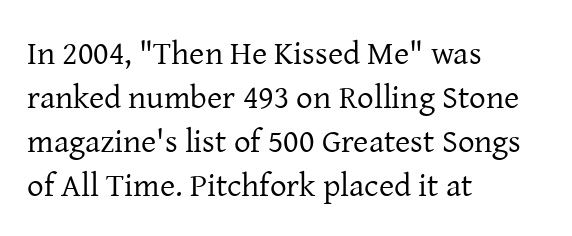
The letters advance in unequal steps, a hallmark of proportional type. The face used here is rendered with its standard letterfit. The lines in this sample share a left origin and differ only in where they stop. Check the space under the baseline: it is left empty. This block has exactly the height ordinary leading produces. Is this a sans? No — the strokes have serifs.
